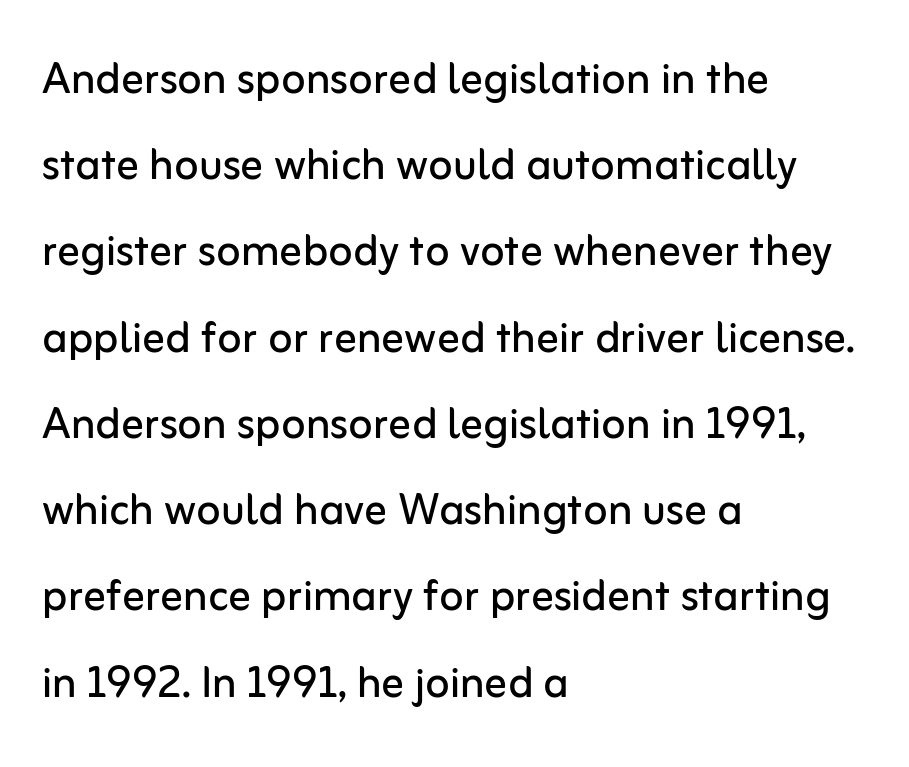
Weight class: somewhere from thin through regular. The zone under the glyphs is completely vacant. The type family on display is of the sans-serif kind. You could call the tracking neutral — neither tight nor loose. The rendering uses natural spacing where letterforms have individual widths.
